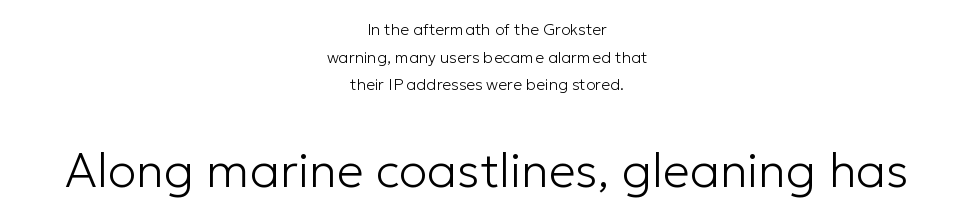
The image shows 48 px light sans-serif type, upright; set centered, line spacing 1.73x, normal letter spacing, not underlined; the second (bottom) block is 3.0x larger; low stroke contrast and a medium x-height.
